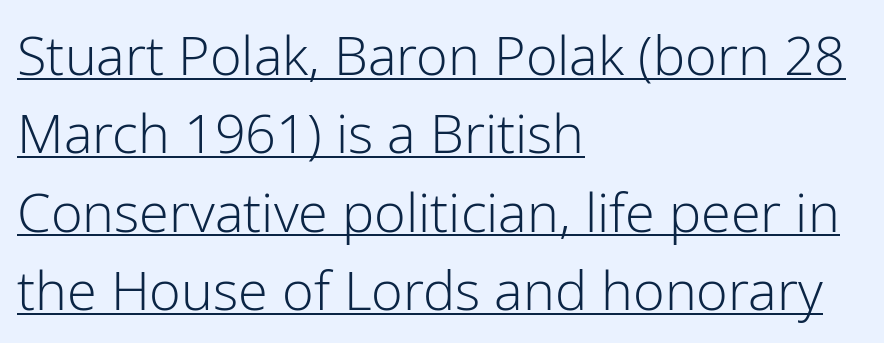
{"serif": "no", "italic": "no", "bold": "no", "weight": "light", "width": "normal", "stroke_contrast": "low", "x_height": "medium", "monospaced": "no", "underline": "yes", "align": "left", "line_spacing": "normal", "line_spacing_ratio": 1.45, "letter_spacing": "normal", "letter_spacing_em": 0.0, "glyph_px": 54}
